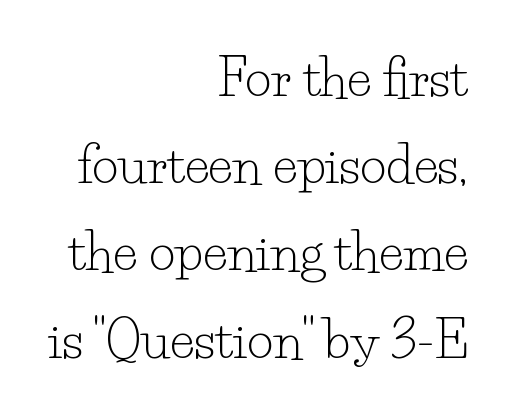
{"serif": "yes", "italic": "no", "bold": "no", "weight": "light", "width": "normal", "stroke_contrast": "low", "x_height": "small", "monospaced": "no", "underline": "no", "align": "right", "line_spacing_ratio": 1.71, "letter_spacing": "normal", "letter_spacing_em": 0.0, "glyph_px": 51}
